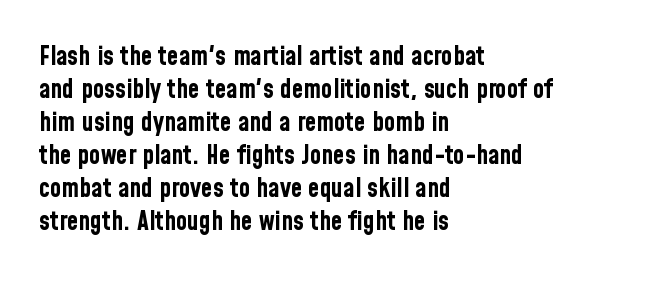
The image shows 26 px bold type, upright; set left-aligned, normal line spacing (1.27x), normal letter spacing, not underlined.
